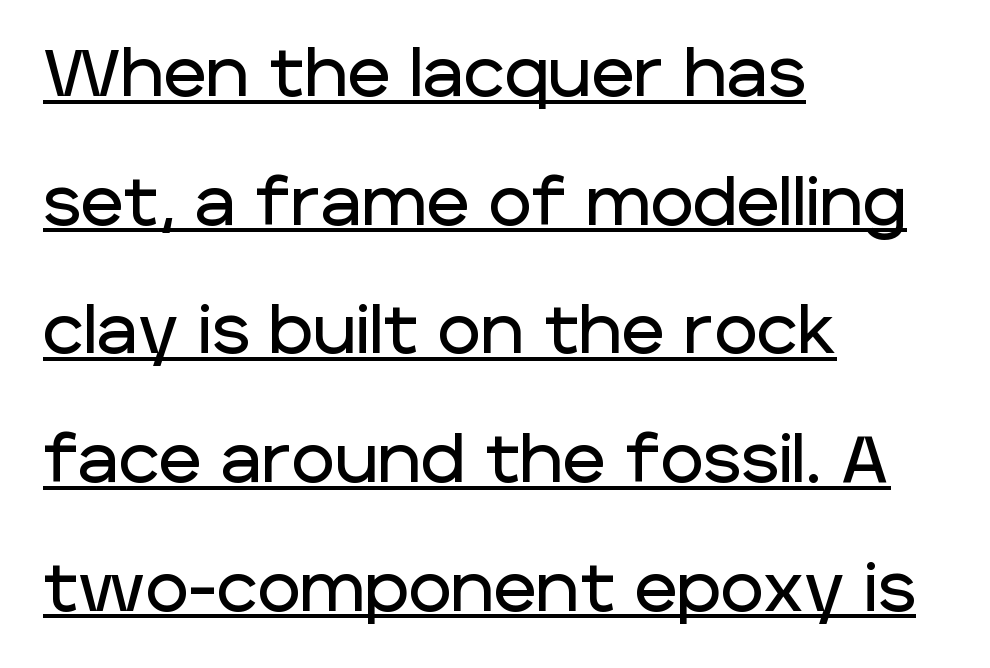
The image shows 66 px sans-serif type, upright; set left-aligned, loose line spacing (1.95x), normal letter spacing, underlined; low stroke contrast and a large x-height.
